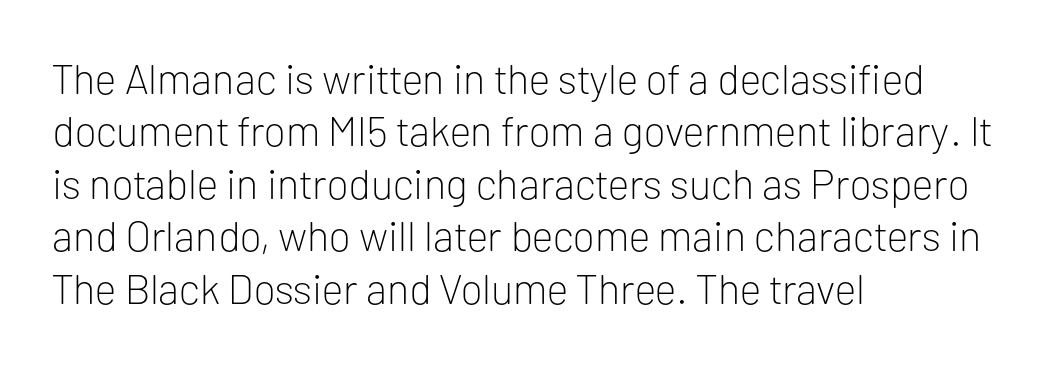
Q: Is the text bold? A: No.
Q: Is the text italic (slanted)? A: No, it is upright.
Q: Is the typeface a serif or a sans-serif typeface? A: Sans-serif.
Q: Is the text underlined? A: No.
Q: How is the paragraph aligned? A: Left-aligned.
Q: Is the spacing between letters normal or unusually wide? A: Normal.
Q: Is the spacing between lines tight, normal or loose? A: Normal.
Q: Width (condensed, normal, or wide)? A: Normal.
Q: Stroke contrast? A: Low.
Q: x-height? A: Medium.
Q: Monospaced? A: No.
